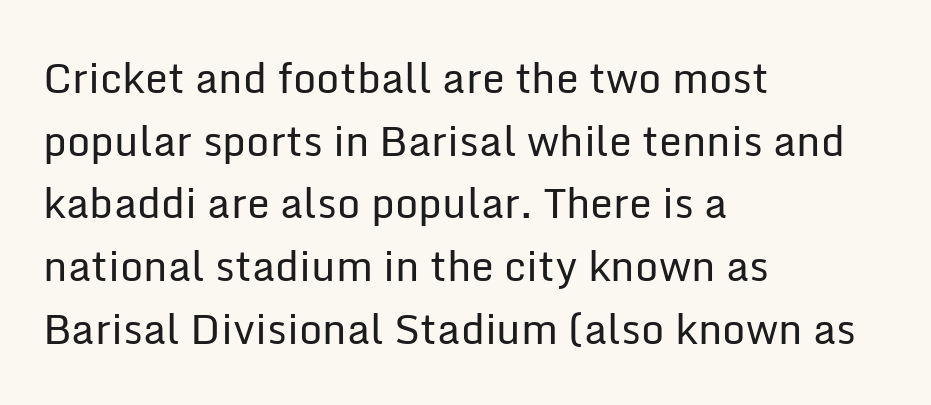
{"serif": "no", "italic": "no", "bold": "no", "weight": "regular", "width": "normal", "stroke_contrast": "low", "x_height": "medium", "monospaced": "no", "underline": "no", "align": "left", "line_spacing": "normal", "line_spacing_ratio": 1.53, "letter_spacing": "normal", "letter_spacing_em": 0.0, "glyph_px": 41}
